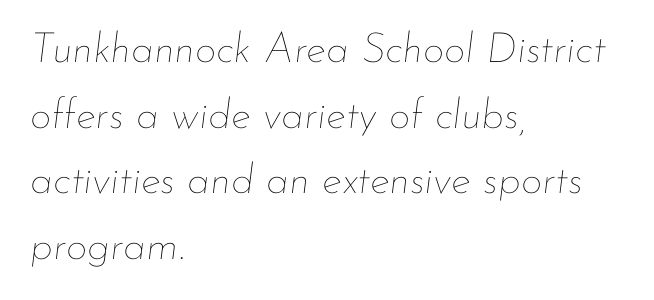
{"italic": "yes", "lean": "right", "slant_degrees": 7, "bold": "no", "weight": "thin", "width": "normal", "stroke_contrast": "low", "x_height": "small", "monospaced": "no", "underline": "no", "align": "left", "line_spacing": "normal", "line_spacing_ratio": 1.56, "letter_spacing": "normal", "letter_spacing_em": 0.0, "glyph_px": 42}
